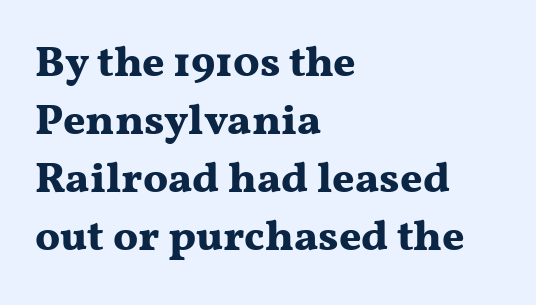
As a designer I'd log this as weight 700, bold. A bare baseline throughout the passage. Is there much room between lines? A standard amount, neither cramped nor airy. A student would call this left alignment; a typographer would say flush left, rag right. This rendering leaves character spacing at its baseline value. Proportional: the letters do not fall into vertical columns.
